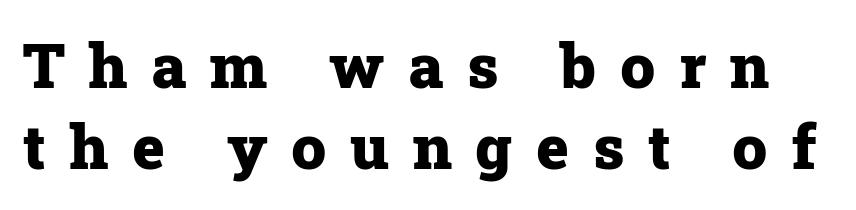
Q: Is the text bold? A: Yes.
Q: Is the text italic (slanted)? A: No, it is upright.
Q: Is the typeface a serif or a sans-serif typeface? A: Serif.
Q: Is the text underlined? A: No.
Q: Is the spacing between letters normal or unusually wide? A: Unusually wide.
Q: Is the spacing between lines tight, normal or loose? A: Normal.
Q: Width (condensed, normal, or wide)? A: Normal.
Q: Stroke contrast? A: Low.
Q: x-height? A: Medium.
Q: Monospaced? A: No.
